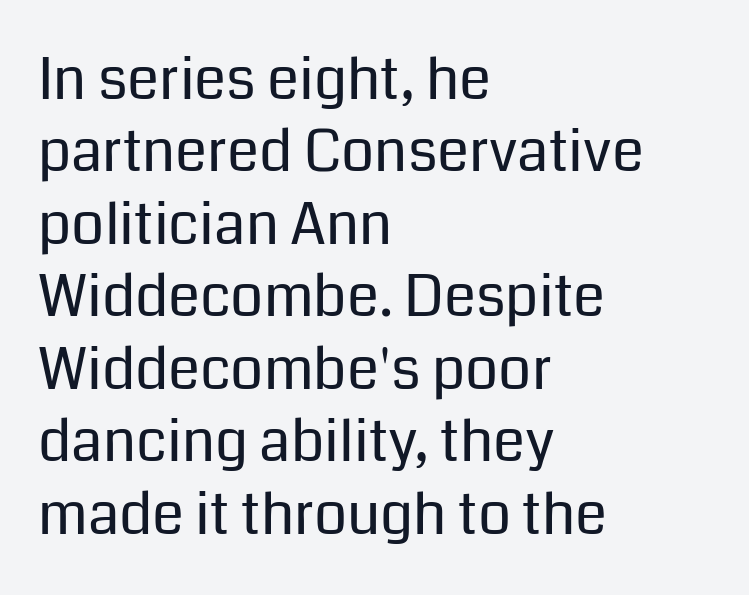
The image shows 58 px regular-weight sans-serif type, upright; set left-aligned, normal line spacing (1.25x), normal letter spacing, not underlined; low stroke contrast and a medium x-height.
